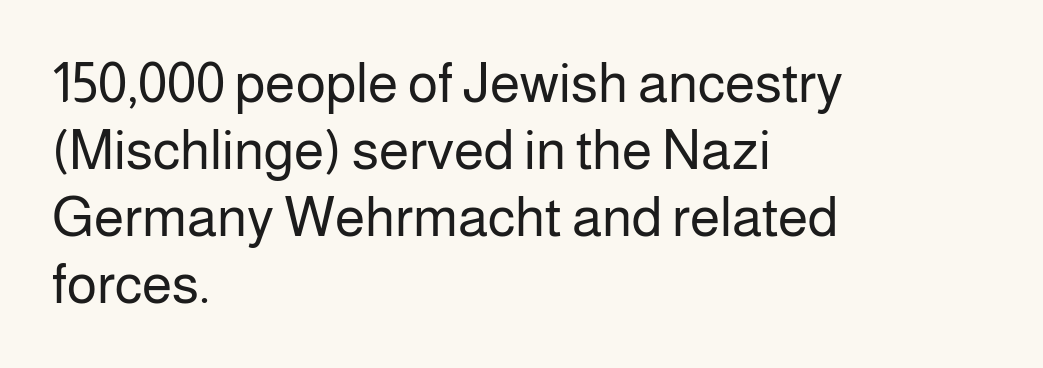
{"serif": "no", "italic": "no", "bold": "no", "weight": "regular", "width": "normal", "stroke_contrast": "low", "x_height": "medium", "monospaced": "no", "underline": "no", "align": "left", "line_spacing_ratio": 1.22, "letter_spacing": "normal", "letter_spacing_em": 0.0, "glyph_px": 55}
